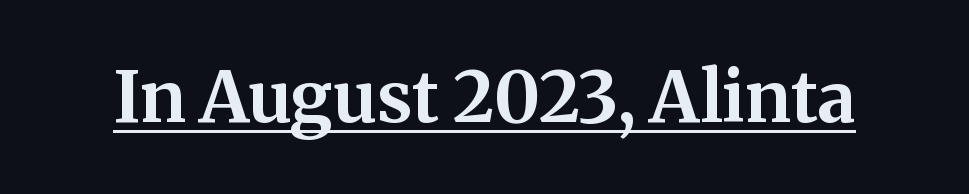
Students, observe the line beneath the letters — that is underlining. The passage shown is typed in a proportional face where columns would drift. Every letter is thick-stroked: bold, no question. The face used here is seriffed, in the tradition of book romans.
